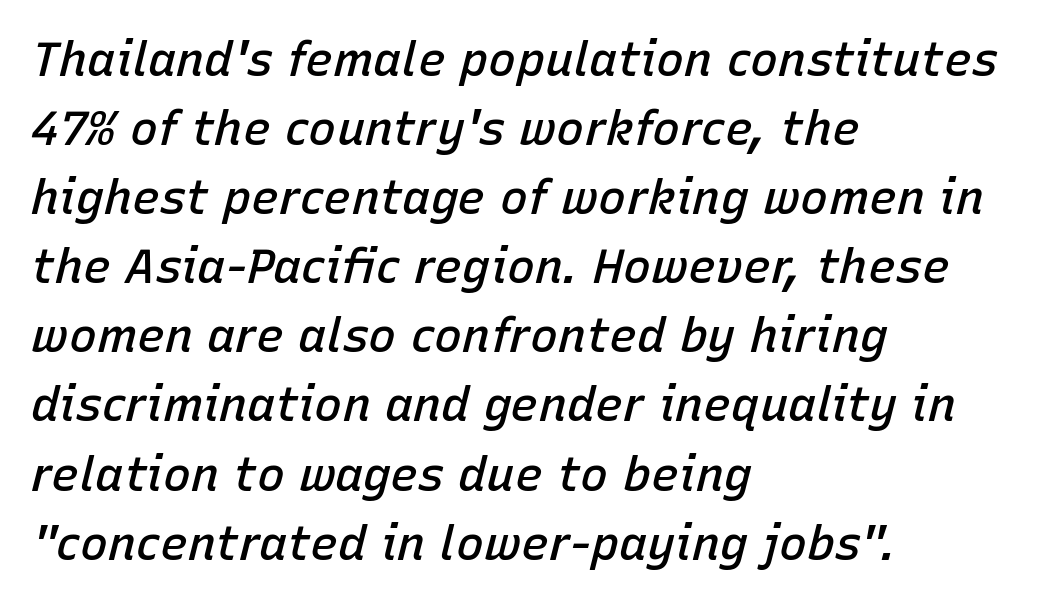
Bare-footed words on every line. Style check: oblique. One-word summary of the alignment: left. Normally led — the rows are evenly, conventionally spaced.
